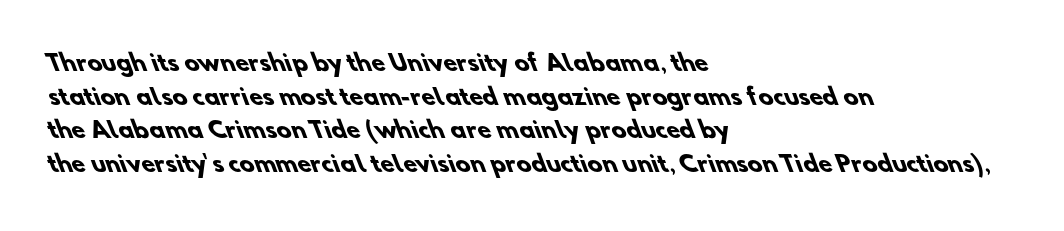
Is the type bold? Yes — the strokes are clearly thick and heavy. Horizontal alignment here is leftward, the default for most running prose. Caption: standard tracking, unaltered. Does the leading feel generous? No, just average. The glyphs are unaccompanied by any horizontal stroke below them.
